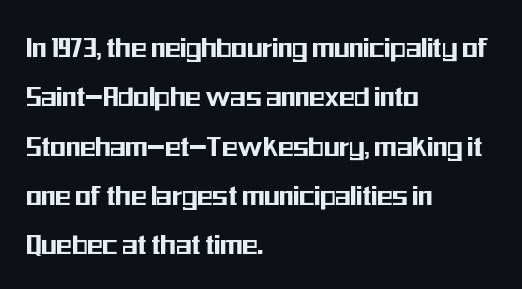
Reading down the column, the eye jumps a familiar distance to each next line. In terms of letterspacing, this is plain default setting. Italic? Not at all — the glyphs are vertical. Think of a printed novel: that variable character pitch is what you see here. Check under the words: just untouched page.
